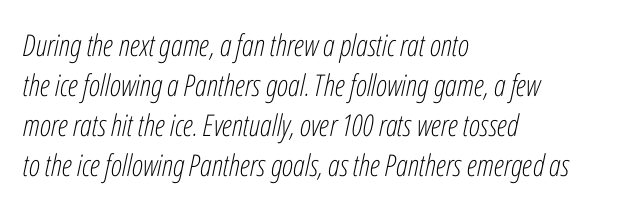
{"italic": "yes", "lean": "right", "slant_degrees": 12, "bold": "no", "weight": "light", "width": "condensed", "stroke_contrast": "low", "x_height": "medium", "monospaced": "no", "underline": "no", "align": "left", "line_spacing": "normal", "line_spacing_ratio": 1.33, "letter_spacing": "normal", "letter_spacing_em": 0.0, "glyph_px": 30}
